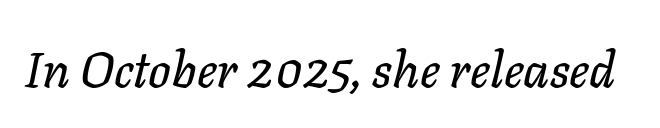
Q: Is the text italic (slanted)? A: Yes, it leans right by about 11 degrees.
Q: Is the text underlined? A: No.
Q: Is the spacing between letters normal or unusually wide? A: Normal.
Q: Width (condensed, normal, or wide)? A: Normal.
Q: Stroke contrast? A: Low.
Q: x-height? A: Medium.
Q: Monospaced? A: No.
